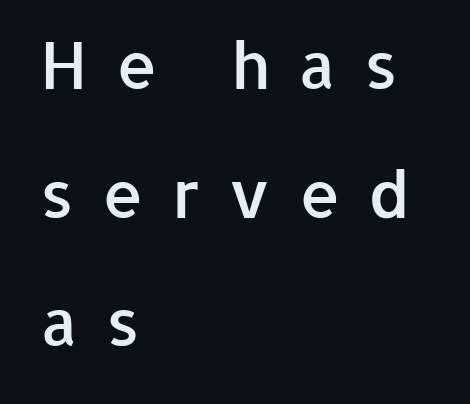
The image shows 65 px semibold sans-serif type, upright; set left-aligned, loose line spacing (1.98x), unusually wide letter spacing (+0.43 em), not underlined; low stroke contrast and a medium x-height.
